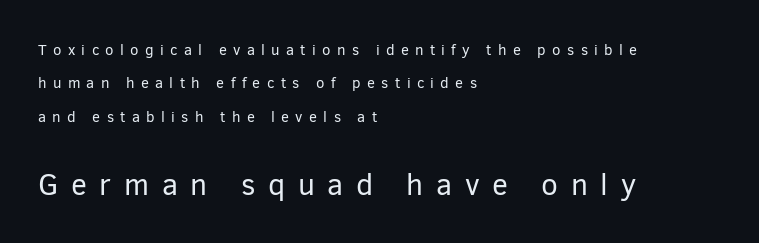
{"serif": "no", "italic": "no", "bold": "no", "weight": "regular", "width": "normal", "stroke_contrast": "low", "x_height": "medium", "monospaced": "no", "underline": "no", "align": "left", "line_spacing": "loose", "line_spacing_ratio": 2.23, "letter_spacing": "wide", "letter_spacing_em": 0.42, "larger_block": "second", "size_ratio": 2.0, "glyph_px": 30}
